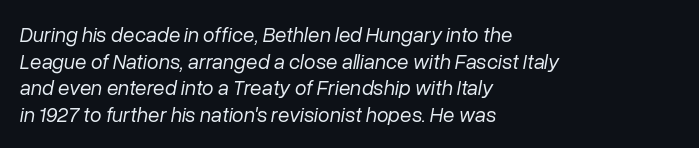
The image shows 21 px text type, italic (leaning right); set left-aligned, normal line spacing (1.27x), normal letter spacing, not underlined.
